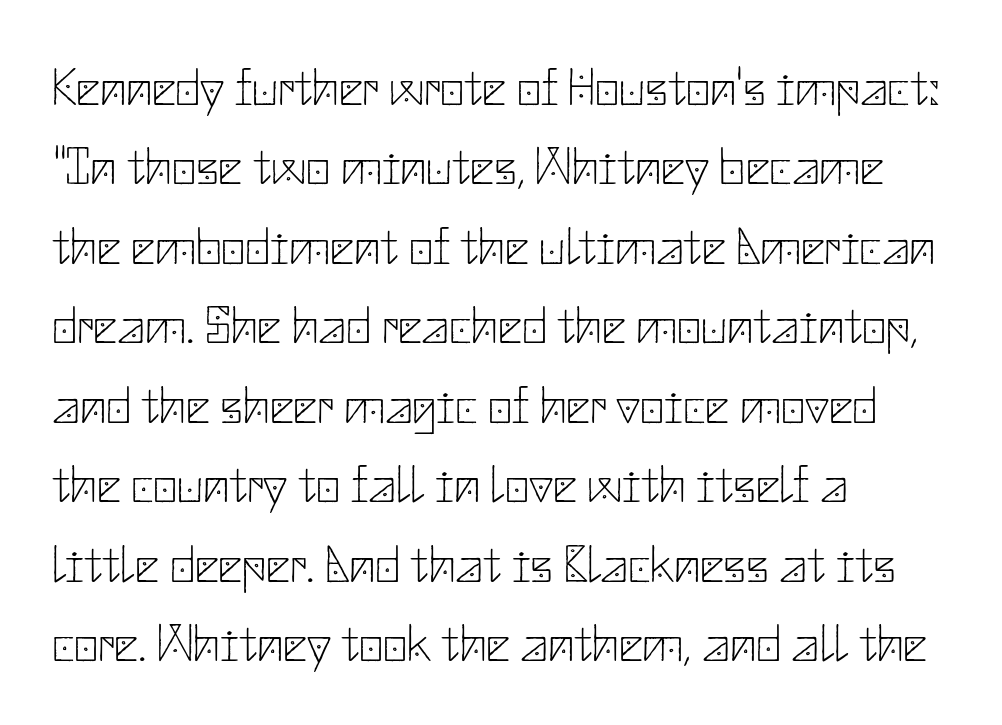
{"serif": "no", "italic": "no", "bold": "no", "weight": "thin", "width": "normal", "stroke_contrast": "low", "x_height": "small", "underline": "no", "align": "left", "line_spacing": "normal", "line_spacing_ratio": 1.5, "letter_spacing": "normal", "letter_spacing_em": 0.0, "glyph_px": 53}
